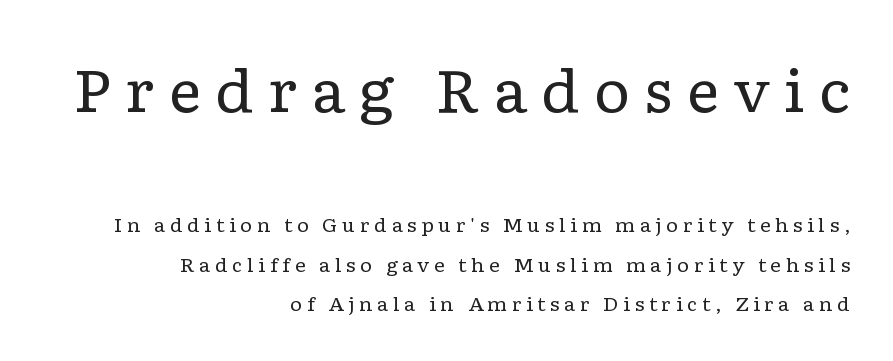
Line endings align vertically; line beginnings do not. Serif or sans? Serif — the stroke terminals have little feet. Quick note: interline space is abundant. The face used here is rendered with a markedly widened letterfit.
